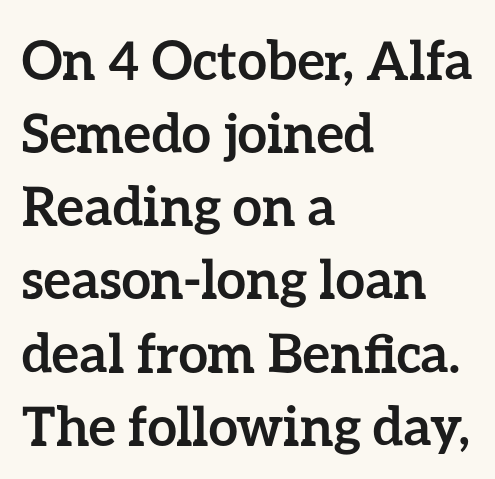
Chunky letters — that's bold for sure. A student would call this left alignment; a typographer would say flush left, rag right. Letter spacing: default. Beneath every word, the page is bare. This sample has the flowing, uneven cadence of proportional lettering.
